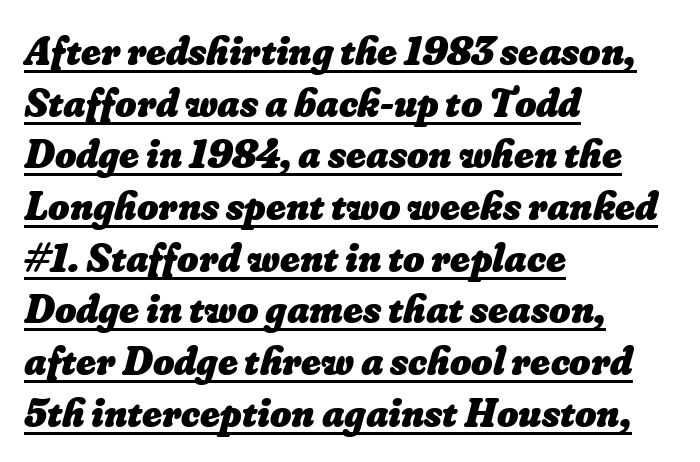
Q: Is the text bold? A: Yes.
Q: Is the text underlined? A: Yes.
Q: How is the paragraph aligned? A: Left-aligned.
Q: Is the spacing between letters normal or unusually wide? A: Normal.
Q: Is the spacing between lines tight, normal or loose? A: Normal.
Q: Width (condensed, normal, or wide)? A: Normal.
Q: Stroke contrast? A: Low.
Q: x-height? A: Small.
Q: Monospaced? A: No.
